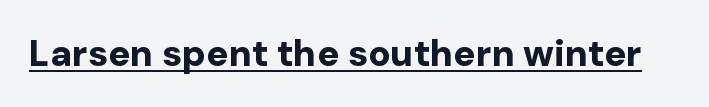
The image shows 37 px bold sans-serif type, upright; set normal letter spacing, underlined; low stroke contrast and a medium x-height.
